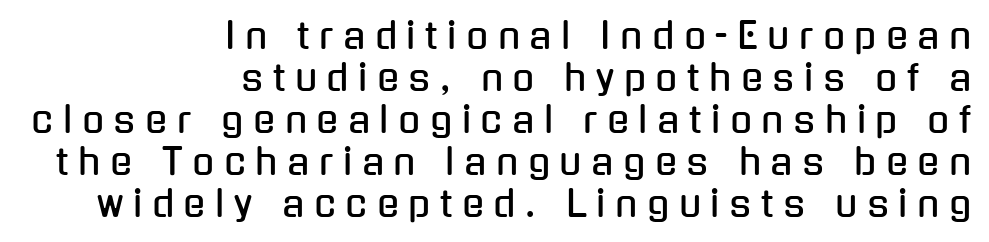
The image shows 36 px condensed sans-serif type, upright; set right-aligned, line spacing 1.17x, unusually wide letter spacing (+0.27 em), not underlined; low stroke contrast and a medium x-height.
